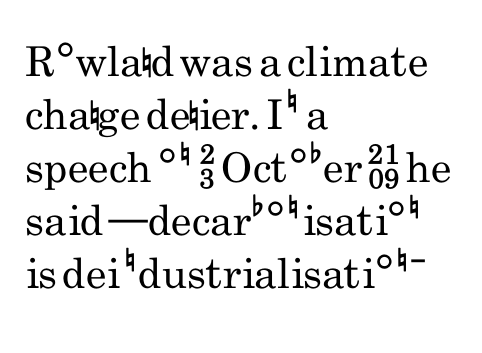
{"serif": "no", "italic": "no", "bold": "no", "weight": "regular", "width": "condensed", "stroke_contrast": "low", "x_height": "small", "monospaced": "no", "underline": "no", "align": "left", "line_spacing": "normal", "line_spacing_ratio": 1.29, "letter_spacing": "normal", "letter_spacing_em": 0.0, "glyph_px": 41}
